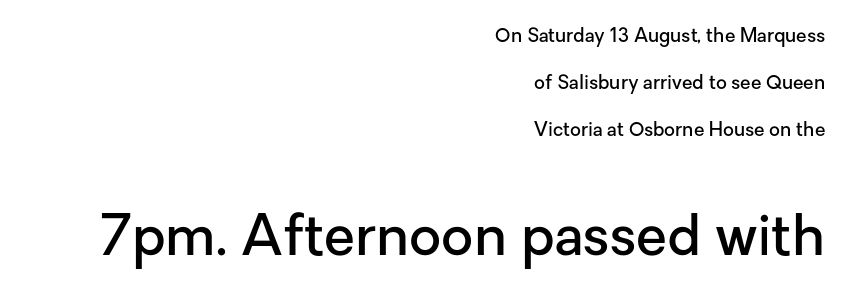
Q: Is the text bold? A: Semi-bold.
Q: Is the text italic (slanted)? A: No, it is upright.
Q: Is the typeface a serif or a sans-serif typeface? A: Sans-serif.
Q: Is the text underlined? A: No.
Q: How is the paragraph aligned? A: Right-aligned.
Q: Is the spacing between letters normal or unusually wide? A: Normal.
Q: Is the spacing between lines tight, normal or loose? A: Loose.
Q: Which block of text is set in a larger size, the first (top) or the second (bottom)? A: The second (bottom) one.
Q: Width (condensed, normal, or wide)? A: Normal.
Q: Stroke contrast? A: Low.
Q: x-height? A: Medium.
Q: Monospaced? A: No.
